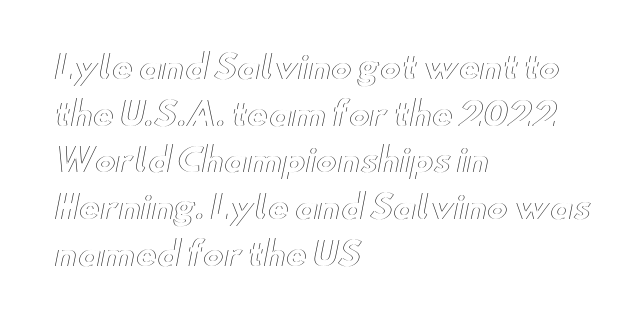
Q: Is the text italic (slanted)? A: Yes.
Q: Is the text underlined? A: No.
Q: How is the paragraph aligned? A: Left-aligned.
Q: Is the spacing between letters normal or unusually wide? A: Normal.
Q: Is the spacing between lines tight, normal or loose? A: Normal.
Q: Width (condensed, normal, or wide)? A: Wide.
Q: x-height? A: Small.
Q: Monospaced? A: No.
